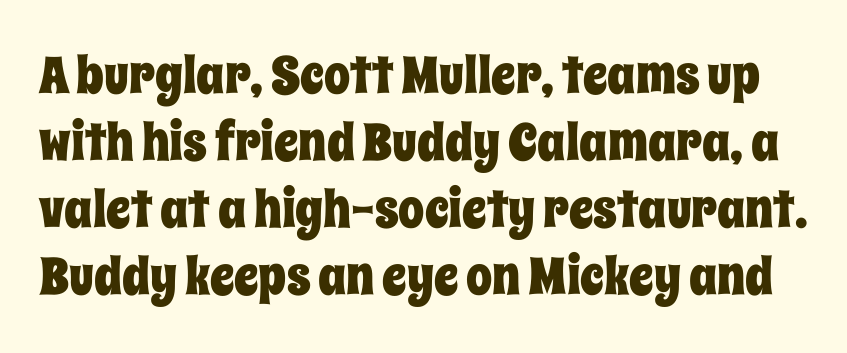
Q: Is the text italic (slanted)? A: No, it is upright.
Q: Is the text underlined? A: No.
Q: Is the spacing between letters normal or unusually wide? A: Normal.
Q: Is the spacing between lines tight, normal or loose? A: Normal.
Q: Width (condensed, normal, or wide)? A: Condensed.
Q: Stroke contrast? A: Low.
Q: x-height? A: Large.
Q: Monospaced? A: No.
